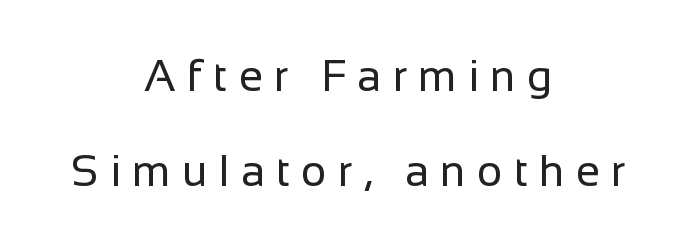
It's the straight-up-and-down kind of type. If you folded the block vertically in half, each line would mirror itself in length. Students, observe: this is what heavily led, spacious text looks like. The tracking reads as deliberately expanded to a designer's eye. This reads as an unemphasized weight, regular at the heaviest.
